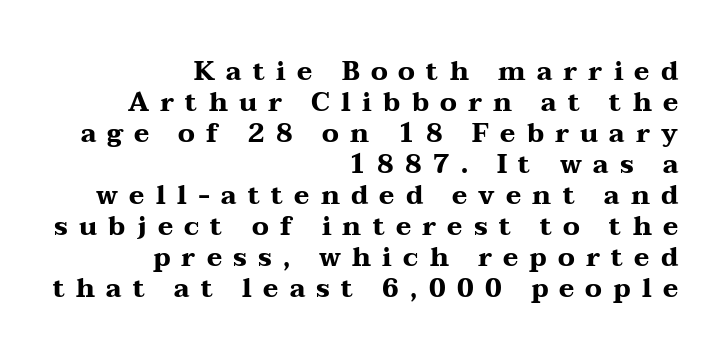
The image shows 26 px bold type, upright; set right-aligned, line spacing 1.19x, unusually wide letter spacing (+0.43 em), not underlined.
